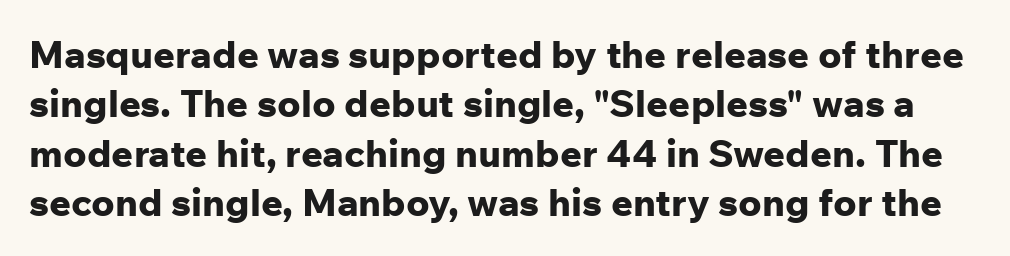
Do the characters align in a grid? No, the font is proportional. Stroke terminals: plain, sans-serif. The face used here has the dense, thick strokes of a bold. Each row of text sits above clean, open space. Tracking here is standard; glyphs follow each other at the usual distance.
